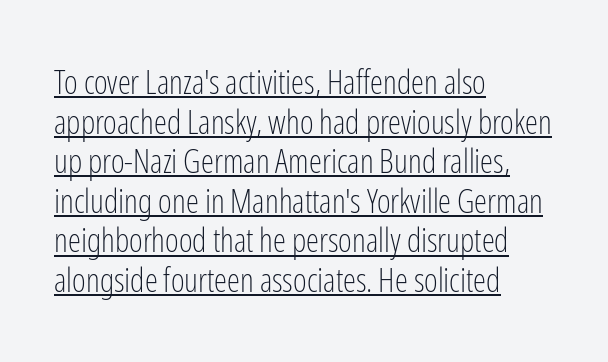
{"serif": "no", "italic": "no", "bold": "no", "weight": "light", "width": "condensed", "stroke_contrast": "low", "x_height": "medium", "monospaced": "no", "underline": "yes", "align": "left", "line_spacing_ratio": 1.2, "letter_spacing": "normal", "letter_spacing_em": 0.0, "glyph_px": 33}
